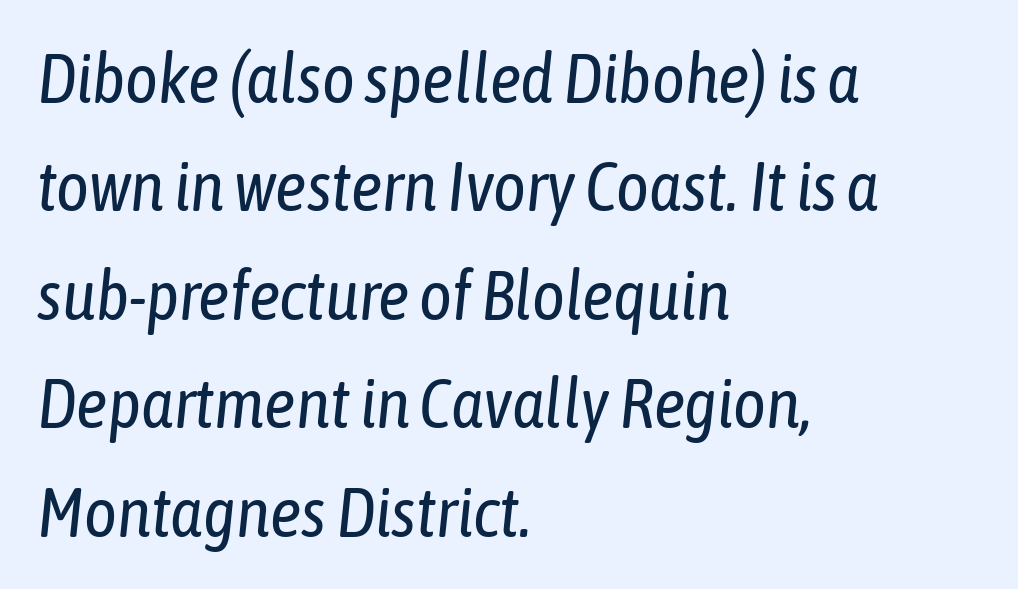
Q: Is the text bold? A: No.
Q: Is the text italic (slanted)? A: Yes, it leans right by about 6 degrees.
Q: Is the text underlined? A: No.
Q: How is the paragraph aligned? A: Left-aligned.
Q: Is the spacing between letters normal or unusually wide? A: Normal.
Q: Is the spacing between lines tight, normal or loose? A: Normal.
Q: Width (condensed, normal, or wide)? A: Condensed.
Q: Stroke contrast? A: Low.
Q: x-height? A: Medium.
Q: Monospaced? A: No.
